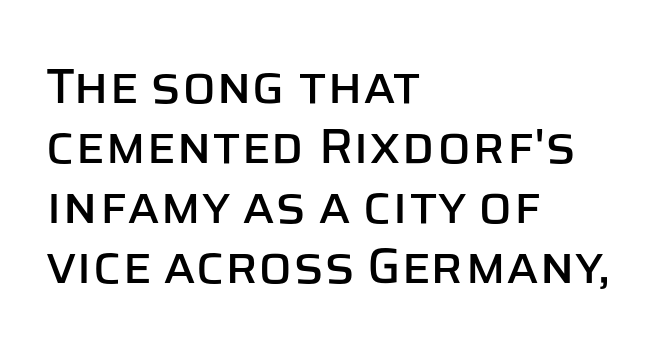
Type without underlining. Inter-character spacing is left at the font's built-in metrics. Italic? Not at all — the glyphs are vertical. The typesetter chose a ragged-right arrangement here. I'd call this a sans setting — the letters go barefoot. A typesetter would call this proportional, since set widths differ per character.
